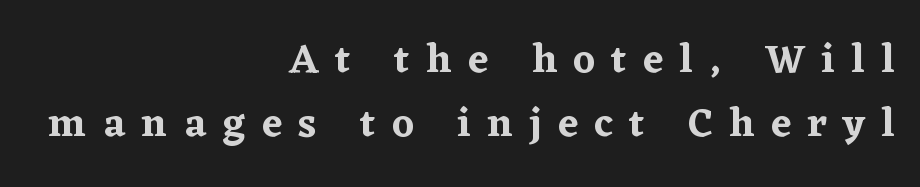
The tracking reads as deliberately expanded to a designer's eye. A typesetter would mark this as roman, not italic. Letters rest on an invisible, unmarked baseline. Line endings align vertically; line beginnings do not. This sample has the flowing, uneven cadence of proportional lettering.
